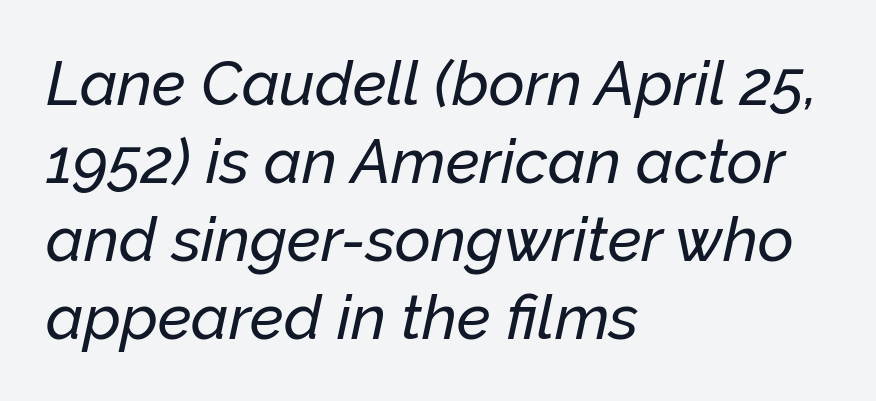
The image shows 62 px text type, italic (leaning right); set left-aligned, normal line spacing (1.26x), normal letter spacing, not underlined; low stroke contrast and a medium x-height.
